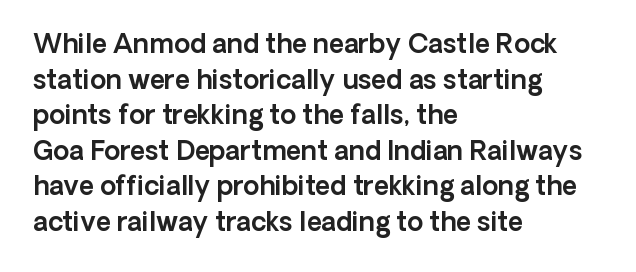
Compared with a centered layout, this one pins lines to the left instead. These lines were composed using upright roman letters. The type is set solid horizontally, with unmodified tracking. Vertical spacing — default. A bare baseline throughout the passage.
